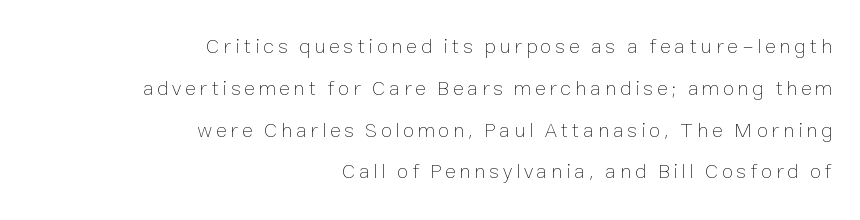
Q: Is the text bold? A: No.
Q: Is the text italic (slanted)? A: No, it is upright.
Q: Is the text underlined? A: No.
Q: How is the paragraph aligned? A: Right-aligned.
Q: Is the spacing between lines tight, normal or loose? A: Loose.
